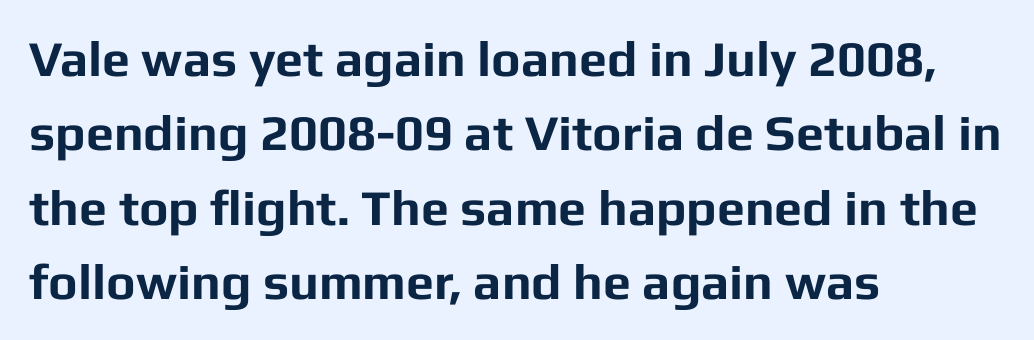
{"serif": "no", "italic": "no", "bold": "yes", "weight": "bold", "width": "normal", "stroke_contrast": "low", "x_height": "medium", "monospaced": "no", "underline": "no", "align": "left", "line_spacing": "normal", "line_spacing_ratio": 1.49, "letter_spacing": "normal", "letter_spacing_em": 0.0, "glyph_px": 50}
